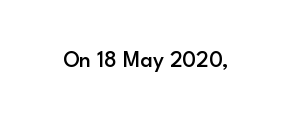
The image shows 23 px text type, upright; set normal letter spacing, not underlined.
